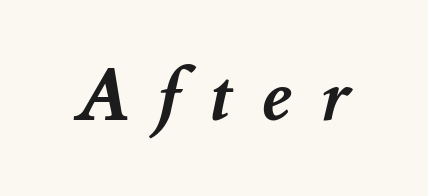
Q: Is the text bold? A: Yes.
Q: Is the text underlined? A: No.
Q: Is the spacing between letters normal or unusually wide? A: Unusually wide.
Q: Width (condensed, normal, or wide)? A: Normal.
Q: Stroke contrast? A: Medium.
Q: x-height? A: Small.
Q: Monospaced? A: No.
